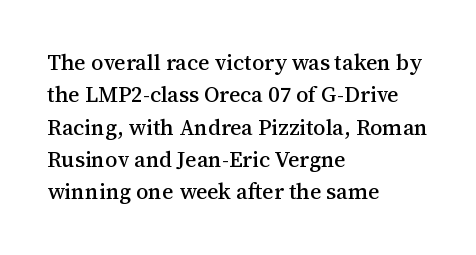
The image shows 22 px text type, upright; set left-aligned, normal line spacing (1.47x), normal letter spacing, not underlined.
